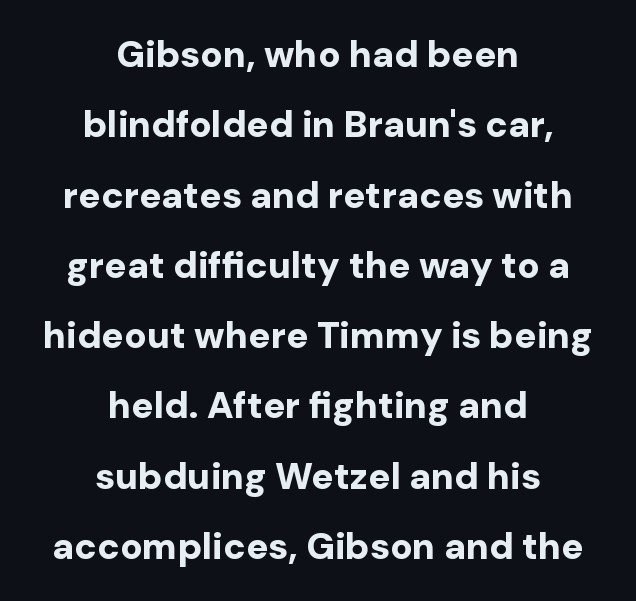
Q: Is the text bold? A: Yes.
Q: Is the text italic (slanted)? A: No, it is upright.
Q: Is the typeface a serif or a sans-serif typeface? A: Sans-serif.
Q: Is the text underlined? A: No.
Q: How is the paragraph aligned? A: Centered.
Q: Is the spacing between letters normal or unusually wide? A: Normal.
Q: Is the spacing between lines tight, normal or loose? A: Loose.
Q: Width (condensed, normal, or wide)? A: Normal.
Q: Stroke contrast? A: Low.
Q: x-height? A: Medium.
Q: Monospaced? A: No.
